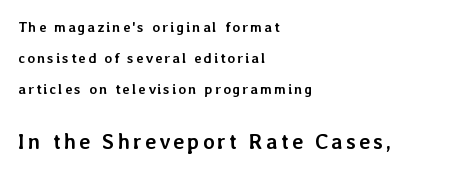
The image shows 21 px bold type, upright; set left-aligned, loose line spacing (2.21x), not underlined; the second (bottom) block is 1.5x larger.
